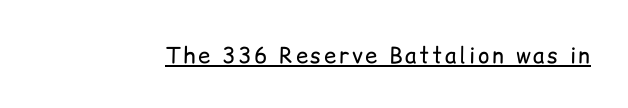
This sample uses an upright cut, with every glyph sitting square on the baseline. The face used here appears with an underline applied. Is the stroke heavy? The answer is a plain regular-or-lighter.
